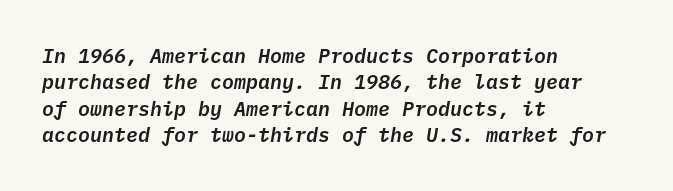
The image shows 20 px text type, italic (leaning right); set left-aligned, normal line spacing (1.32x), normal letter spacing, not underlined.
